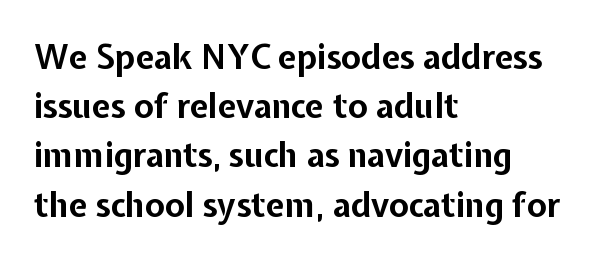
The image shows 33 px bold sans-serif type, upright; set left-aligned, normal line spacing (1.49x), normal letter spacing, not underlined; low stroke contrast and a medium x-height.
